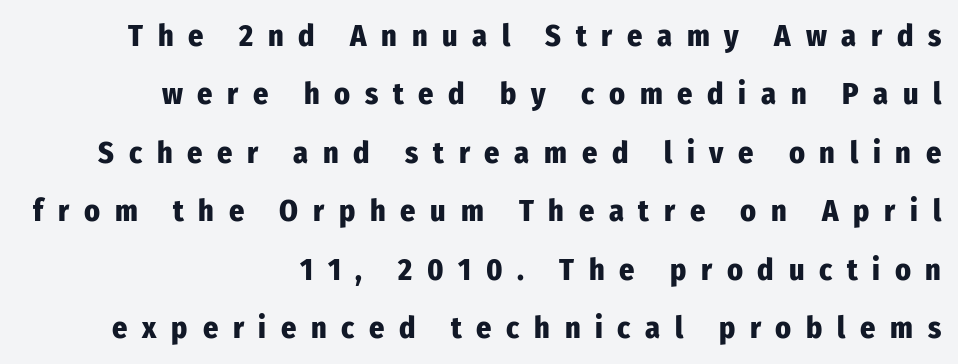
The image shows 30 px heavy, condensed sans-serif type, upright; set right-aligned, loose line spacing (1.95x), unusually wide letter spacing (+0.49 em), not underlined; low stroke contrast and a medium x-height.
